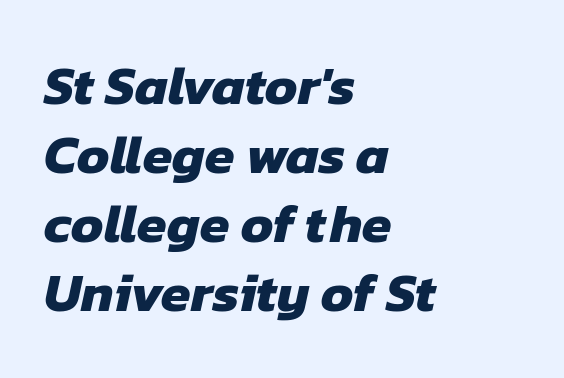
Each row of text sits above clean, open space. Varying glyph widths throughout — classic text-font behaviour. Visually the block forms a straight wall on the left and a jagged coastline on the right. Typographically, this falls in the sans-serif category.
